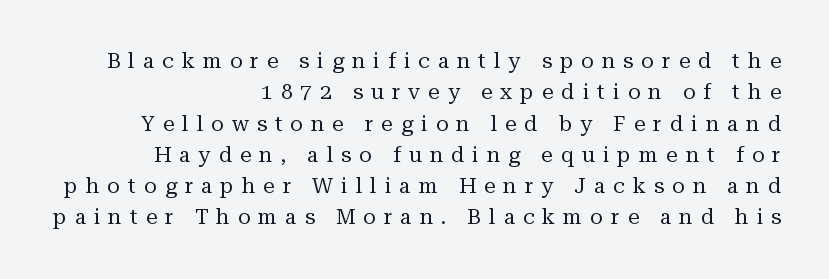
Q: Is the text bold? A: No.
Q: Is the text italic (slanted)? A: No, it is upright.
Q: Is the text underlined? A: No.
Q: How is the paragraph aligned? A: Right-aligned.
Q: Is the spacing between letters normal or unusually wide? A: Unusually wide.
Q: Is the spacing between lines tight, normal or loose? A: Normal.
